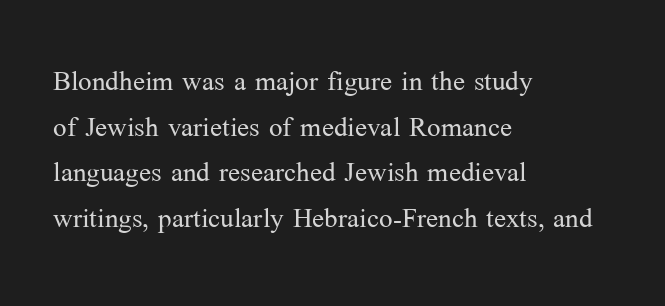
{"serif": "yes", "italic": "no", "bold": "no", "weight": "light", "width": "normal", "stroke_contrast": "medium", "x_height": "medium", "monospaced": "no", "underline": "no", "align": "left", "line_spacing": "normal", "line_spacing_ratio": 1.27, "letter_spacing": "normal", "letter_spacing_em": 0.0, "glyph_px": 36}
